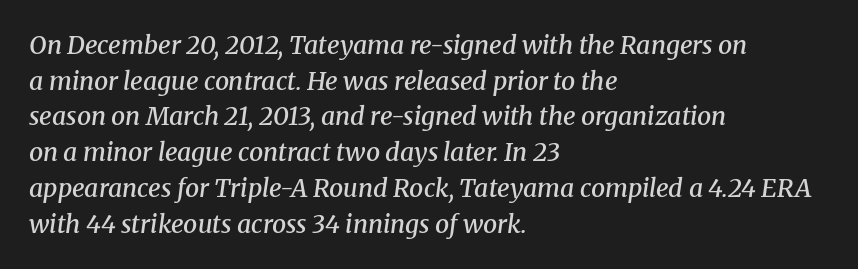
Q: Is the text bold? A: Semi-bold.
Q: Is the text italic (slanted)? A: Yes, it leans right by about 8 degrees.
Q: Is the text underlined? A: No.
Q: How is the paragraph aligned? A: Left-aligned.
Q: Is the spacing between letters normal or unusually wide? A: Normal.
Q: Is the spacing between lines tight, normal or loose? A: Normal.
